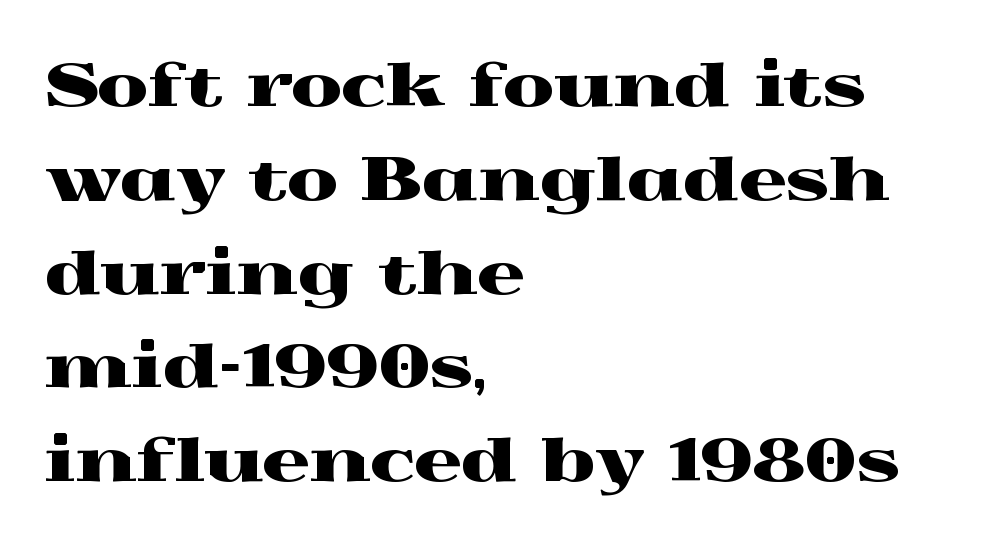
The words here are not underlined. Left-aligned paragraph, ragged on the right. These lines sit exactly where default settings would place them. Is this a fixed-width face? No — the glyphs have proportional, varying widths. In terms of posture, this sample is upright.
